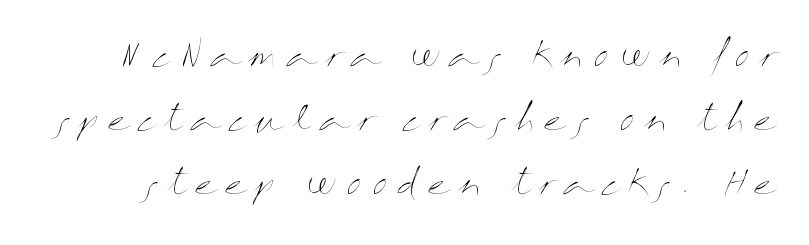
Underline: absent. Stem width sits at or under what a default text font uses. Display-style spreading of the glyphs; the letterfit is very open. The passage shown is typed in a proportional face where columns would drift.
